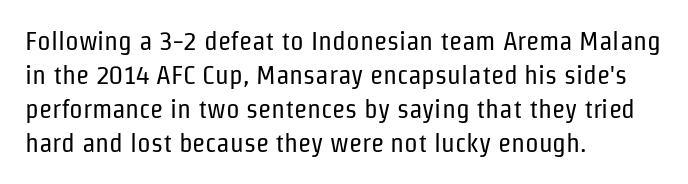
Q: Is the text bold? A: No.
Q: Is the text italic (slanted)? A: No, it is upright.
Q: Is the text underlined? A: No.
Q: How is the paragraph aligned? A: Left-aligned.
Q: Is the spacing between letters normal or unusually wide? A: Normal.
Q: Is the spacing between lines tight, normal or loose? A: Normal.
